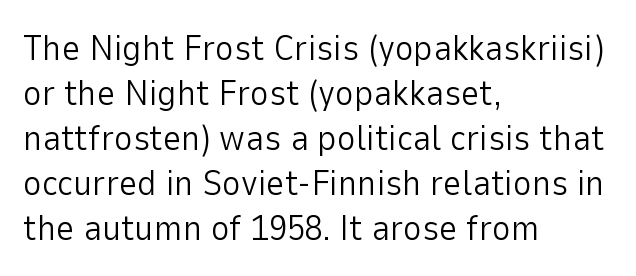
Is the letter spacing exaggerated? No — it looks like the ordinary default. All the whitespace from short lines collects on the right. Upright lettering throughout. The zone under the glyphs is completely vacant.
